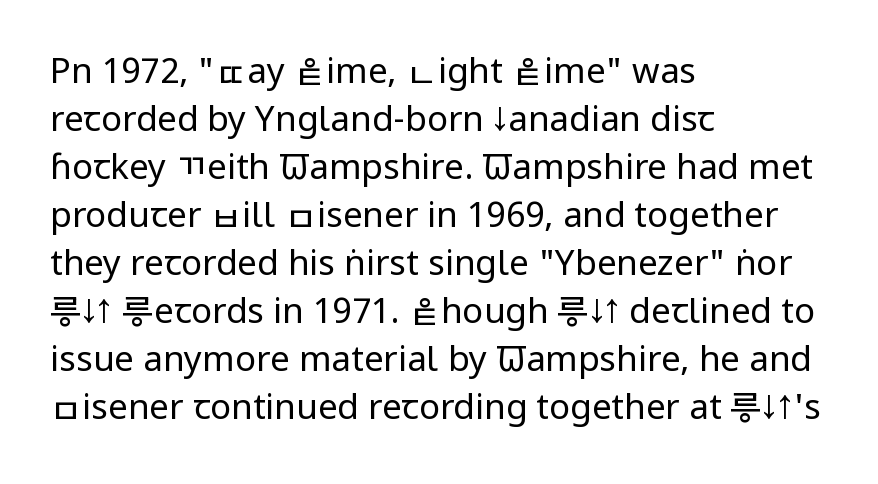
Q: Is the text bold? A: No.
Q: Is the text italic (slanted)? A: No, it is upright.
Q: Is the typeface a serif or a sans-serif typeface? A: Sans-serif.
Q: Is the text underlined? A: No.
Q: How is the paragraph aligned? A: Left-aligned.
Q: Is the spacing between letters normal or unusually wide? A: Normal.
Q: Is the spacing between lines tight, normal or loose? A: Normal.
Q: Width (condensed, normal, or wide)? A: Condensed.
Q: Stroke contrast? A: Low.
Q: x-height? A: Large.
Q: Monospaced? A: No.
